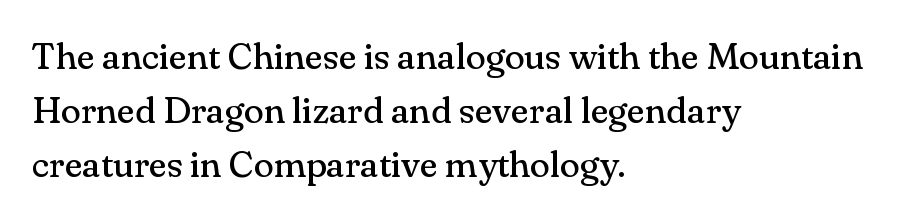
Q: Is the text bold? A: No.
Q: Is the text italic (slanted)? A: No, it is upright.
Q: Is the typeface a serif or a sans-serif typeface? A: Serif.
Q: Is the text underlined? A: No.
Q: How is the paragraph aligned? A: Left-aligned.
Q: Is the spacing between letters normal or unusually wide? A: Normal.
Q: Is the spacing between lines tight, normal or loose? A: Normal.
Q: Width (condensed, normal, or wide)? A: Normal.
Q: Stroke contrast? A: Medium.
Q: x-height? A: Small.
Q: Monospaced? A: No.
